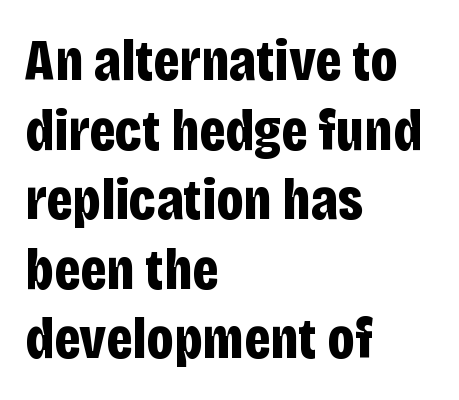
{"serif": "no", "italic": "no", "bold": "yes", "weight": "bold", "width": "condensed", "stroke_contrast": "low", "x_height": "large", "monospaced": "no", "underline": "no", "align": "left", "line_spacing_ratio": 1.18, "letter_spacing": "normal", "letter_spacing_em": 0.0, "glyph_px": 59}
